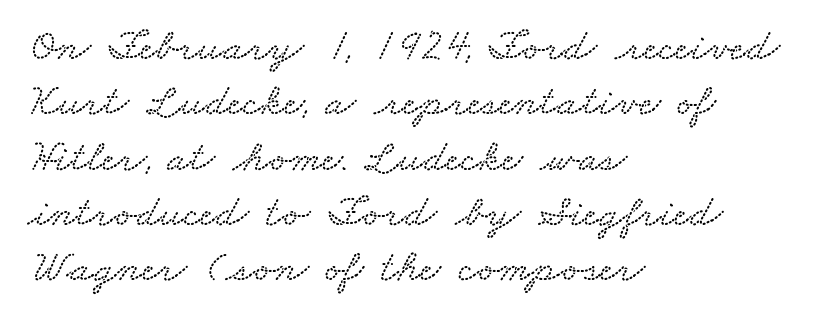
Observe the ordinary spacing: letters are neighbours, not strangers. The paragraph shown leans on its left margin. Underline: absent. A typesetter would call this proportional, since set widths differ per character.
